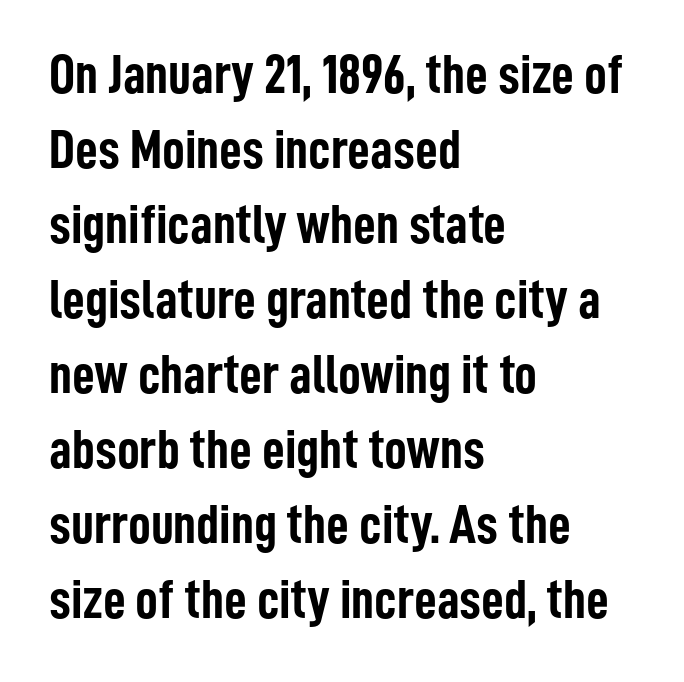
{"serif": "no", "italic": "no", "bold": "yes", "weight": "semibold", "width": "condensed", "stroke_contrast": "low", "x_height": "medium", "monospaced": "no", "underline": "no", "align": "left", "line_spacing": "normal", "line_spacing_ratio": 1.34, "letter_spacing": "normal", "letter_spacing_em": 0.0, "glyph_px": 56}
